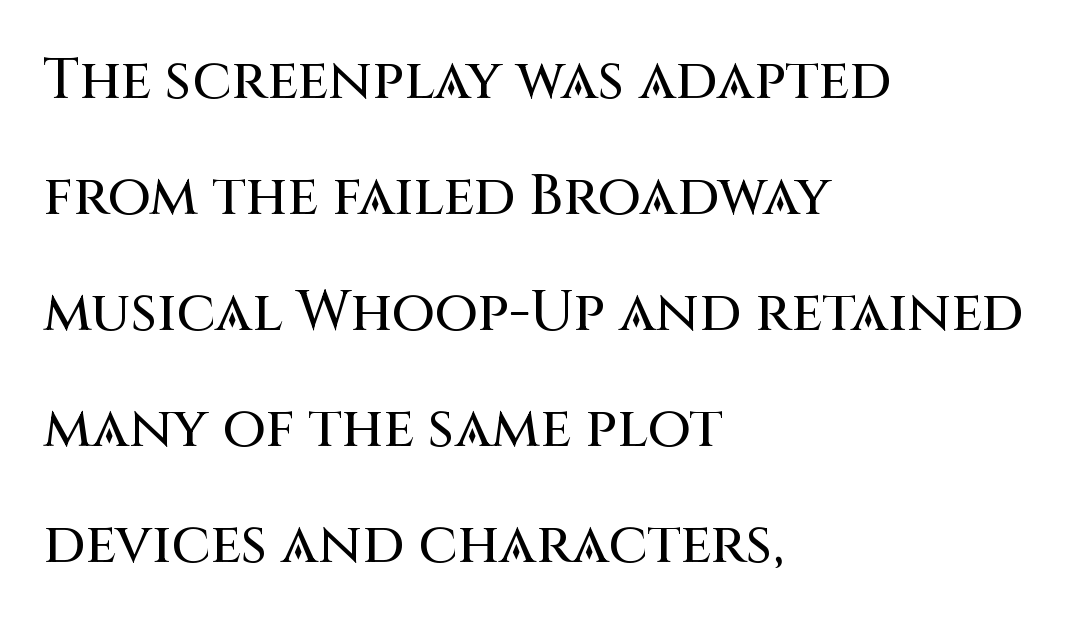
The rendering uses natural spacing where letterforms have individual widths. Anything drawn beneath the words? Only blank space. Nothing unusual about the tracking: characters are spaced as the font intends. The text block is weighted toward the left margin, trailing off unevenly rightward. This is sans-serif lettering, the kind often seen on screens and signage.
